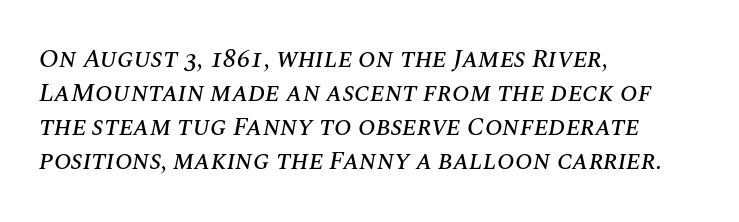
One glance says typical: line gaps are just what's usual. Compared with a centered layout, this one pins lines to the left instead. Slanted lettering throughout. The foot of each line stays bare and open. Students, note that the glyphs here touch the page at normal intervals.
